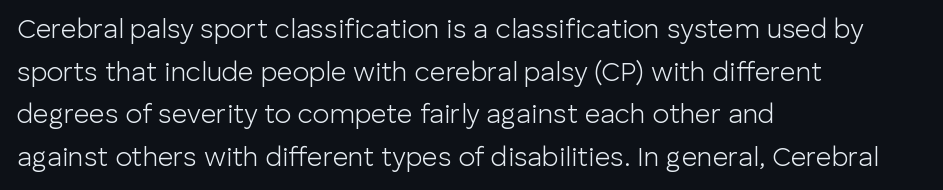
Q: Is the text bold? A: No.
Q: Is the text italic (slanted)? A: No, it is upright.
Q: Is the text underlined? A: No.
Q: How is the paragraph aligned? A: Left-aligned.
Q: Is the spacing between letters normal or unusually wide? A: Normal.
Q: Is the spacing between lines tight, normal or loose? A: Normal.
